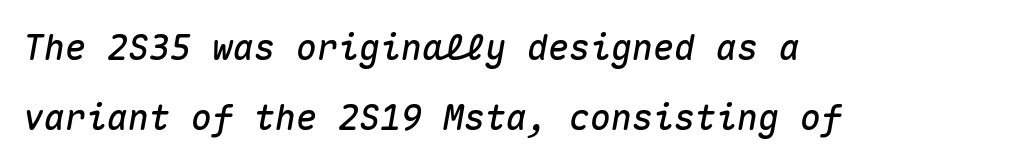
Q: Is the text italic (slanted)? A: Yes, it leans right by about 10 degrees.
Q: Is the text underlined? A: No.
Q: How is the paragraph aligned? A: Left-aligned.
Q: Is the spacing between letters normal or unusually wide? A: Normal.
Q: Is the spacing between lines tight, normal or loose? A: Loose.
Q: Width (condensed, normal, or wide)? A: Normal.
Q: Stroke contrast? A: Medium.
Q: x-height? A: Medium.
Q: Monospaced? A: Yes.
